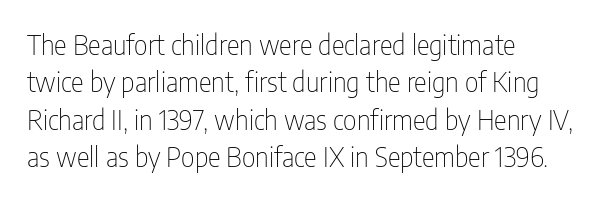
{"italic": "no", "bold": "no", "underline": "no", "align": "left", "line_spacing": "normal", "line_spacing_ratio": 1.38, "letter_spacing": "normal", "letter_spacing_em": 0.0, "glyph_px": 27}
